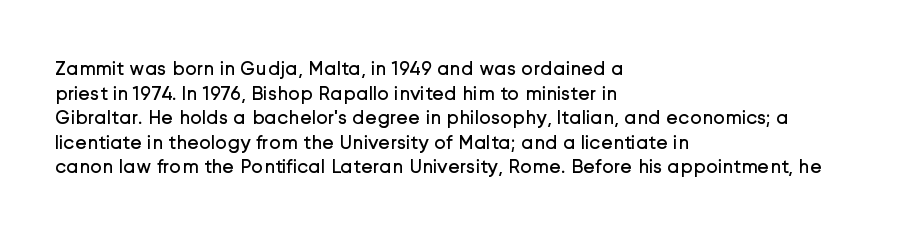
The image shows 20 px text type, upright; set left-aligned, line spacing 1.23x, normal letter spacing, not underlined.
